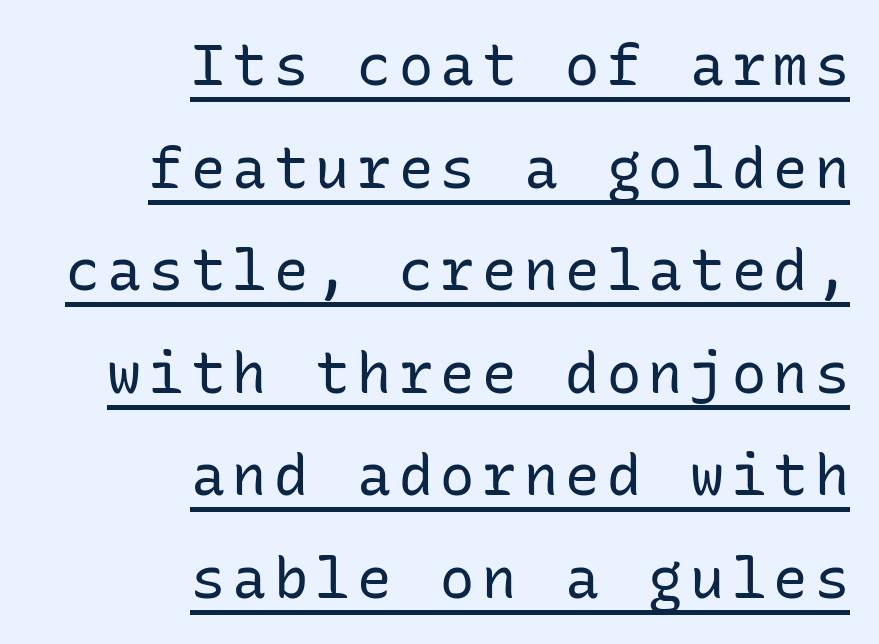
Q: Is the text bold? A: No.
Q: Is the text italic (slanted)? A: No, it is upright.
Q: Is the typeface a serif or a sans-serif typeface? A: Sans-serif.
Q: Is the text underlined? A: Yes.
Q: How is the paragraph aligned? A: Right-aligned.
Q: Width (condensed, normal, or wide)? A: Normal.
Q: Stroke contrast? A: Low.
Q: x-height? A: Medium.
Q: Monospaced? A: Yes.
